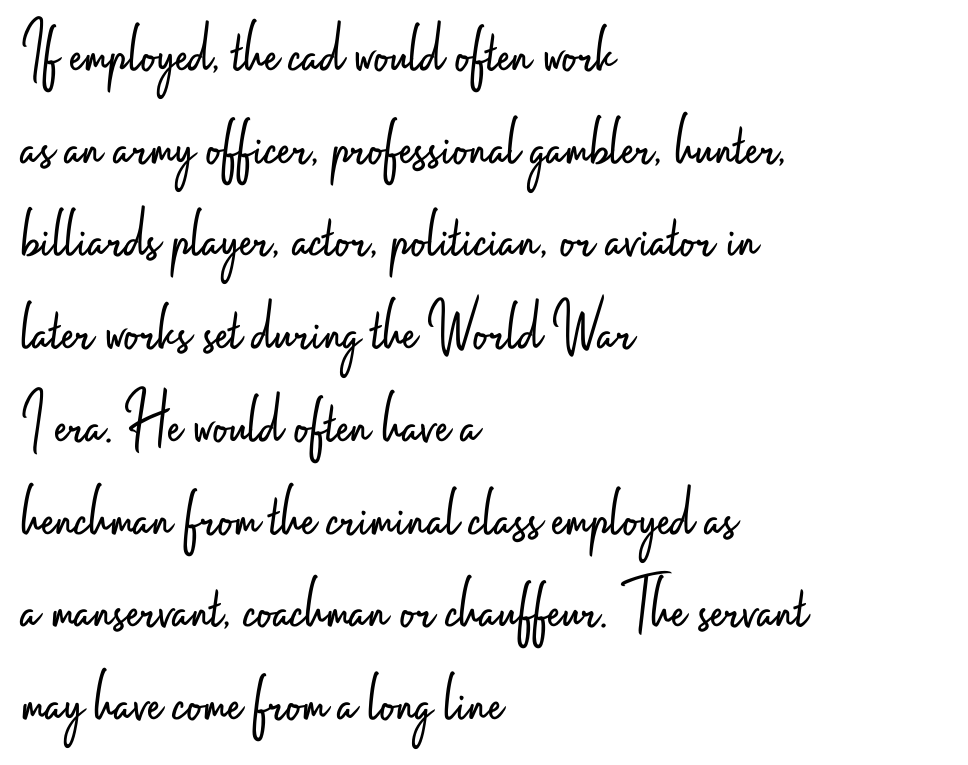
The image shows 73 px light, condensed sans-serif type; set left-aligned, normal line spacing (1.27x), normal letter spacing, not underlined; low stroke contrast and a small x-height.
